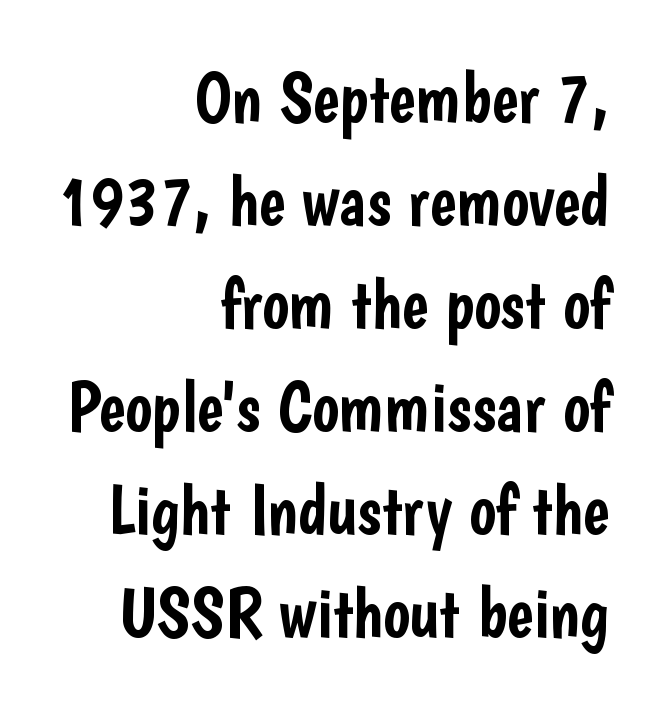
The image shows 71 px condensed sans-serif type, upright; set right-aligned, normal line spacing (1.45x), normal letter spacing, not underlined; low stroke contrast and a medium x-height.
